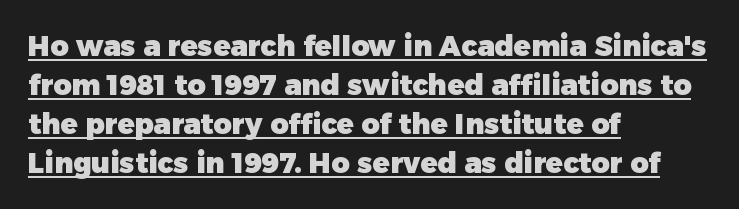
The image shows 28 px heavy sans-serif type, upright; set left-aligned, normal line spacing (1.39x), normal letter spacing, underlined; low stroke contrast and a medium x-height.
